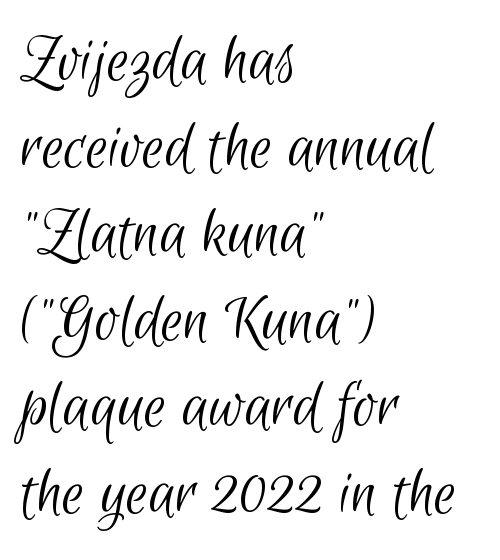
Q: Is the text bold? A: No.
Q: Is the typeface a serif or a sans-serif typeface? A: Sans-serif.
Q: Is the text underlined? A: No.
Q: How is the paragraph aligned? A: Left-aligned.
Q: Is the spacing between letters normal or unusually wide? A: Normal.
Q: Width (condensed, normal, or wide)? A: Condensed.
Q: Stroke contrast? A: Low.
Q: x-height? A: Small.
Q: Monospaced? A: No.
